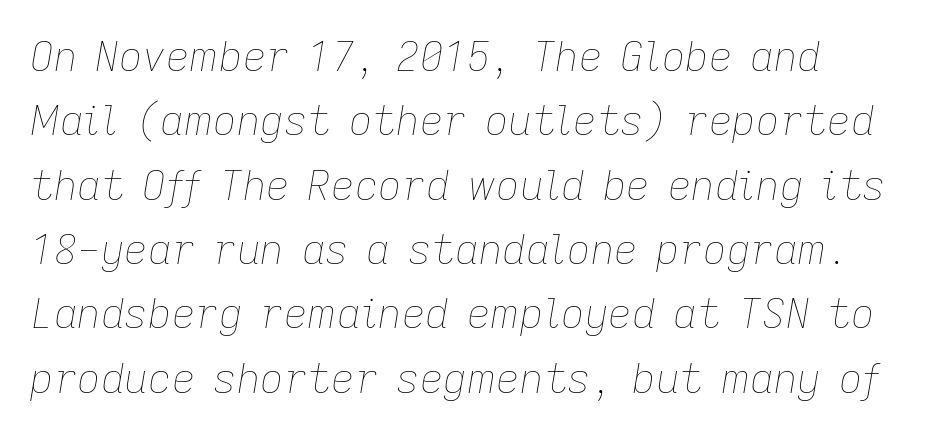
The image shows 41 px thin type, italic (leaning right); set normal line spacing (1.57x), normal letter spacing, not underlined; low stroke contrast and a medium x-height.
